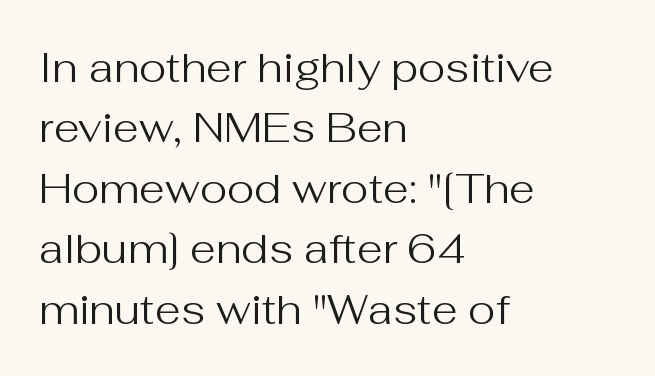
{"serif": "no", "italic": "no", "bold": "no", "weight": "regular", "width": "normal", "stroke_contrast": "medium", "x_height": "medium", "monospaced": "no", "underline": "no", "align": "left", "line_spacing": "normal", "line_spacing_ratio": 1.44, "letter_spacing": "normal", "letter_spacing_em": 0.0, "glyph_px": 42}
